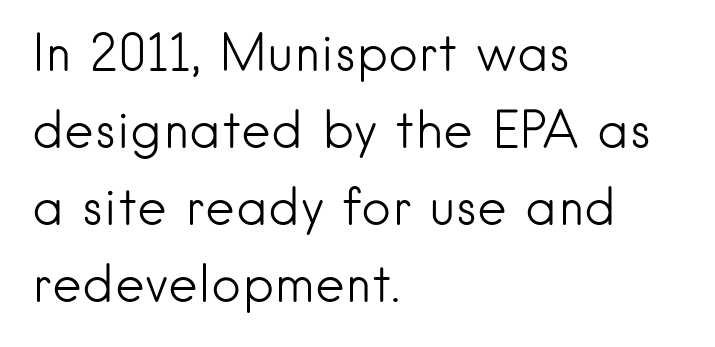
The image shows 51 px light sans-serif type, upright; set left-aligned, normal line spacing (1.51x), normal letter spacing, not underlined; low stroke contrast and a small x-height.
